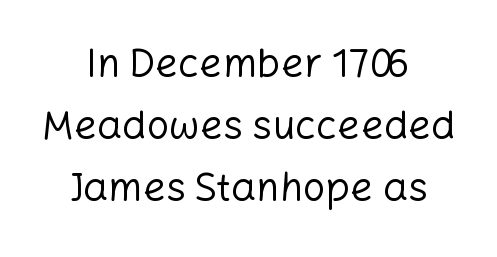
Q: Is the text bold? A: No.
Q: Is the text italic (slanted)? A: No, it is upright.
Q: Is the typeface a serif or a sans-serif typeface? A: Sans-serif.
Q: Is the text underlined? A: No.
Q: How is the paragraph aligned? A: Centered.
Q: Is the spacing between letters normal or unusually wide? A: Normal.
Q: Is the spacing between lines tight, normal or loose? A: Normal.
Q: Width (condensed, normal, or wide)? A: Normal.
Q: Stroke contrast? A: Low.
Q: x-height? A: Medium.
Q: Monospaced? A: No.
